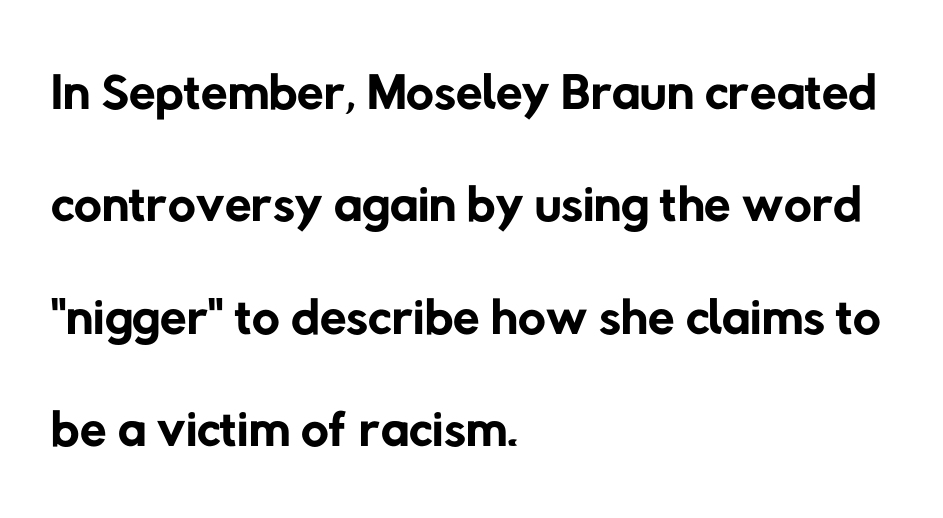
{"serif": "no", "bold": "no", "weight": "regular", "width": "normal", "stroke_contrast": "low", "x_height": "medium", "monospaced": "no", "underline": "no", "align": "left", "line_spacing": "normal", "line_spacing_ratio": 1.46, "letter_spacing": "normal", "letter_spacing_em": 0.0, "glyph_px": 77}
